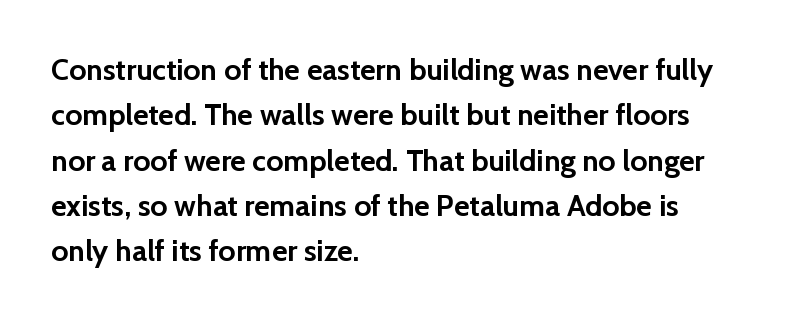
The passage shown is typed in a proportional face where columns would drift. The font's upright variant was chosen for this text. All the whitespace from short lines collects on the right. Is the letter spacing exaggerated? No — it looks like the ordinary default. Descender tails drop into unmarked territory.
